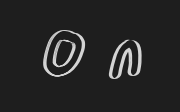
Q: Is the text italic (slanted)? A: Yes.
Q: Is the text underlined? A: No.
Q: Is the spacing between letters normal or unusually wide? A: Unusually wide.
Q: Width (condensed, normal, or wide)? A: Condensed.
Q: x-height? A: Large.
Q: Monospaced? A: No.
